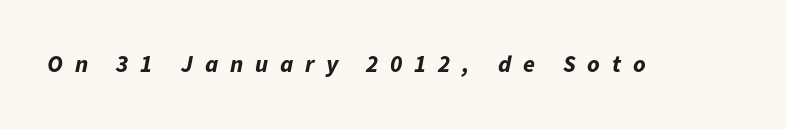
The image shows 24 px bold type, italic (leaning right); set unusually wide letter spacing (+0.49 em), not underlined.
